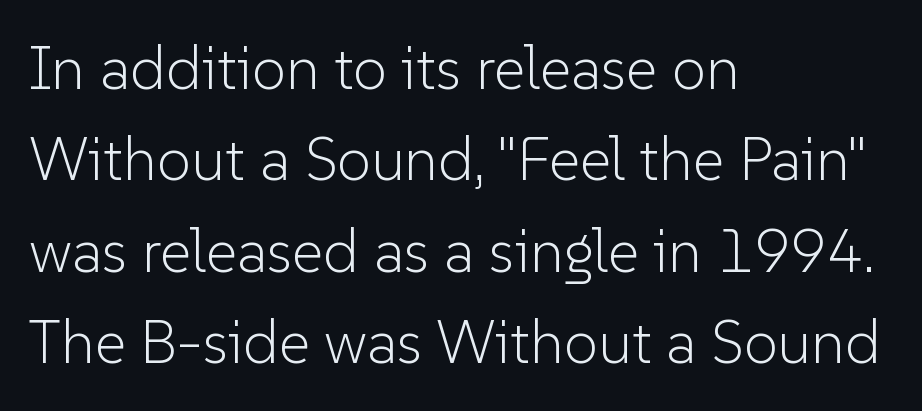
{"serif": "no", "italic": "no", "bold": "no", "weight": "light", "width": "normal", "stroke_contrast": "low", "x_height": "medium", "monospaced": "no", "underline": "no", "align": "left", "line_spacing": "normal", "line_spacing_ratio": 1.5, "letter_spacing": "normal", "letter_spacing_em": 0.0, "glyph_px": 61}
